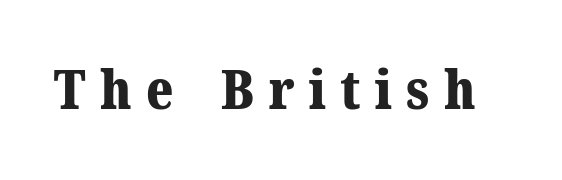
Note the varied advance widths — an 'i' is clearly narrower than an 'm'. Observe the wide spacing: letters keep a clear distance from each other. The text was rendered using a seriffed face with decorative stroke endings. Every letter is thick-stroked: bold, no question.
